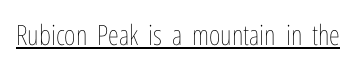
{"italic": "no", "bold": "no", "weight": "thin", "width": "condensed", "stroke_contrast": "low", "x_height": "medium", "monospaced": "no", "underline": "yes", "letter_spacing": "normal", "letter_spacing_em": 0.0, "glyph_px": 28}
